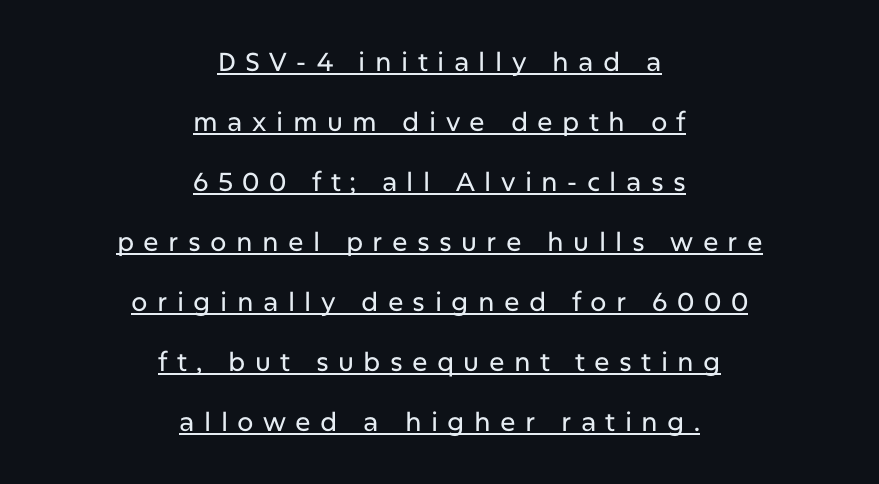
The image shows 26 px text type, upright; set centered, loose line spacing (2.31x), unusually wide letter spacing (+0.36 em), underlined.
